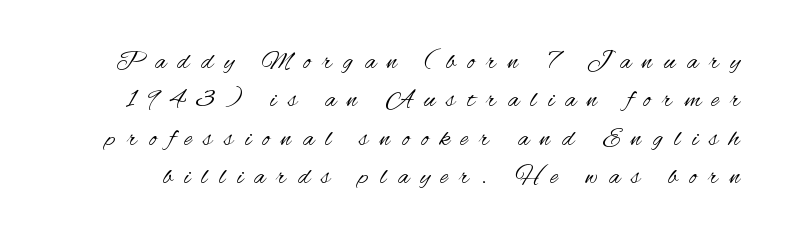
This block has exactly the height ordinary leading produces. Tracking here is generous; glyphs stand well apart from one another. No heavy texture on the line: the type isn't bold. Beneath every word, the page is bare.
